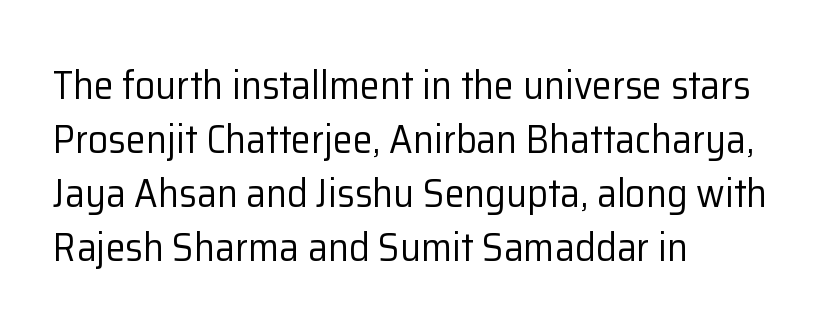
Q: Is the text bold? A: No.
Q: Is the text italic (slanted)? A: No, it is upright.
Q: Is the typeface a serif or a sans-serif typeface? A: Sans-serif.
Q: Is the text underlined? A: No.
Q: How is the paragraph aligned? A: Left-aligned.
Q: Is the spacing between letters normal or unusually wide? A: Normal.
Q: Is the spacing between lines tight, normal or loose? A: Normal.
Q: Width (condensed, normal, or wide)? A: Normal.
Q: Stroke contrast? A: Low.
Q: x-height? A: Medium.
Q: Monospaced? A: No.
